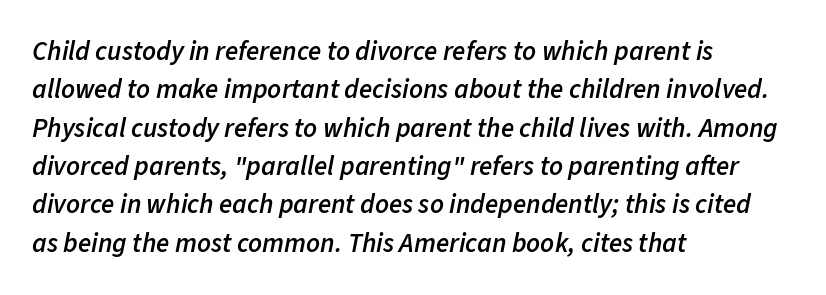
Q: Is the text bold? A: Semi-bold.
Q: Is the text italic (slanted)? A: Yes, it leans right by about 11 degrees.
Q: Is the text underlined? A: No.
Q: How is the paragraph aligned? A: Left-aligned.
Q: Is the spacing between letters normal or unusually wide? A: Normal.
Q: Is the spacing between lines tight, normal or loose? A: Normal.
